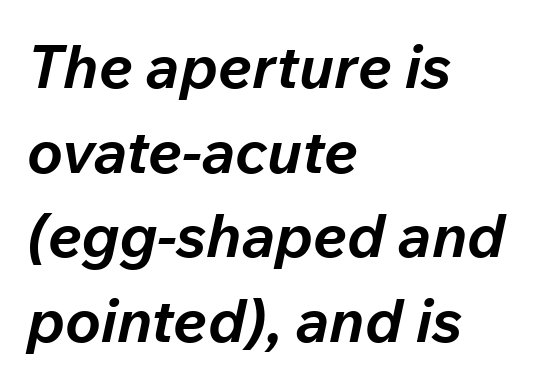
The paragraph shown leans on its left margin. As a designer I'd log this as weight 700, bold. Glyph-to-glyph distance matches everyday printed text. Each letter keeps its own natural width here, so spacing adapts to shape. Honestly, the row spacing looks completely unremarkable.
